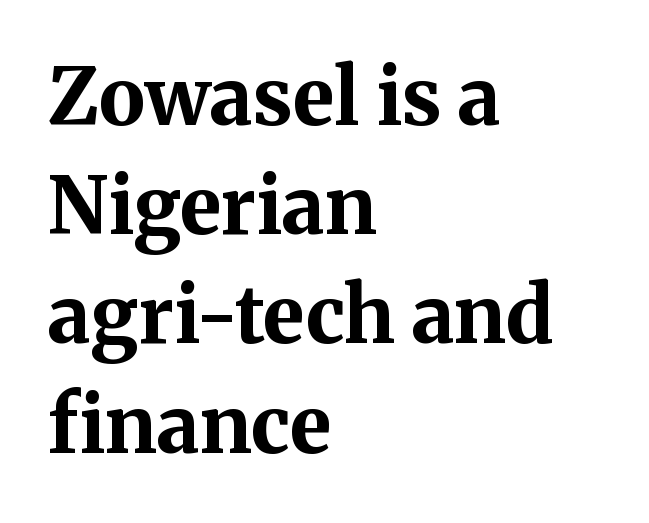
Nobody drew a line under any word here. The passage shown is typeset with a serif family. Vertical spacing — default. The type is set solid horizontally, with unmodified tracking.
